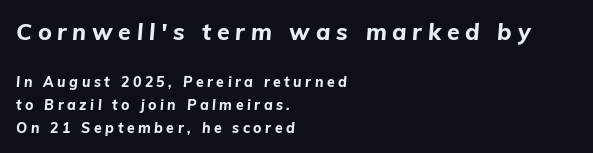
Alignment: flush left. If you squint, the top block still reads clearly — it's the larger of the two. Baseline-to-baseline distance is the conventional proportion of letter height. The face used here is rendered with a markedly widened letterfit.
